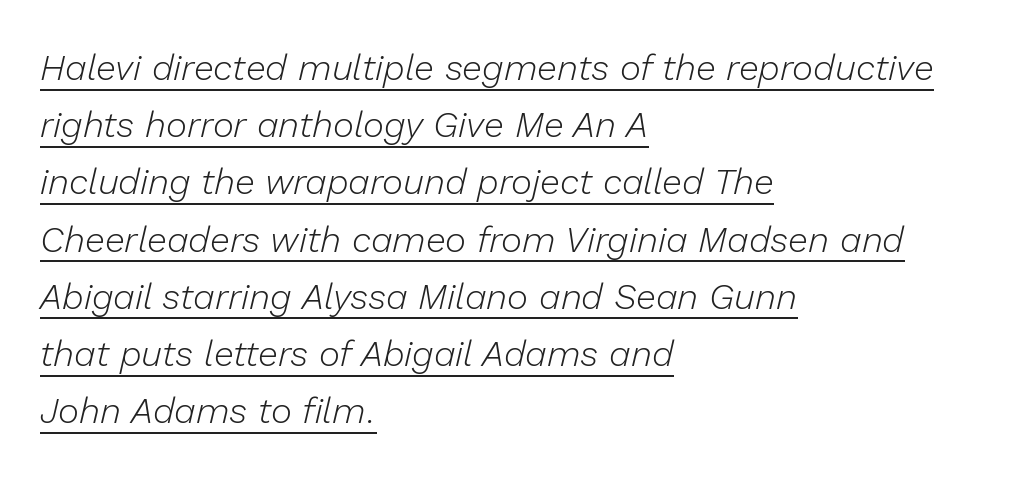
{"italic": "yes", "lean": "right", "slant_degrees": 13, "bold": "no", "weight": "light", "width": "normal", "stroke_contrast": "low", "x_height": "medium", "monospaced": "no", "underline": "yes", "align": "left", "line_spacing": "normal", "line_spacing_ratio": 1.59, "letter_spacing": "normal", "letter_spacing_em": 0.0, "glyph_px": 36}
